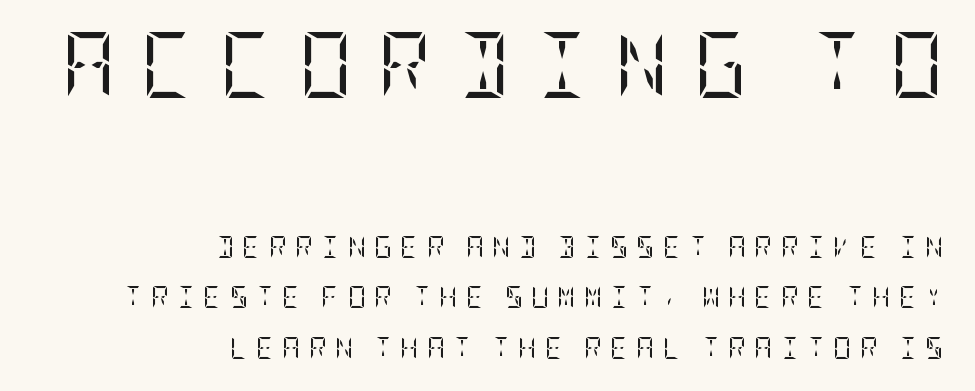
{"serif": "yes", "italic": "no", "bold": "no", "weight": "regular", "width": "condensed", "stroke_contrast": "low", "x_height": "large", "underline": "no", "align": "right", "line_spacing": "loose", "line_spacing_ratio": 2.29, "letter_spacing": "wide", "letter_spacing_em": 0.38, "larger_block": "first", "size_ratio": 3.0, "glyph_px": 66}
